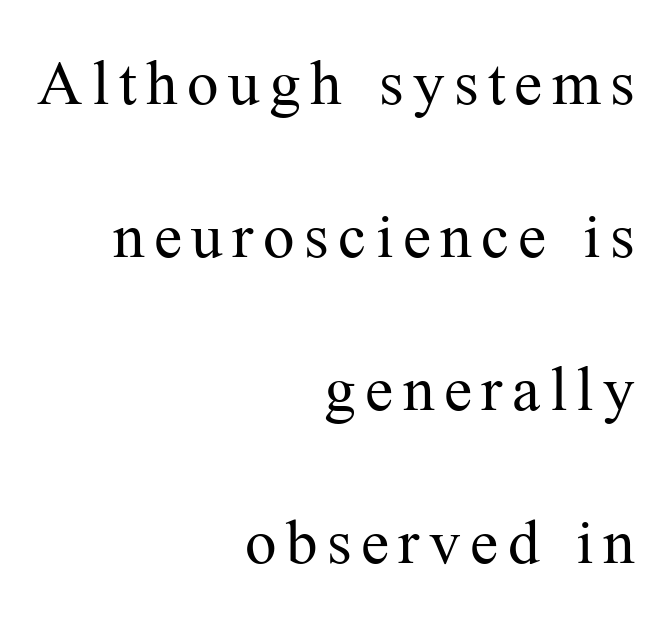
Q: Is the text bold? A: No.
Q: Is the text italic (slanted)? A: No, it is upright.
Q: Is the typeface a serif or a sans-serif typeface? A: Serif.
Q: Is the text underlined? A: No.
Q: How is the paragraph aligned? A: Right-aligned.
Q: Is the spacing between lines tight, normal or loose? A: Loose.
Q: Width (condensed, normal, or wide)? A: Normal.
Q: Stroke contrast? A: Medium.
Q: x-height? A: Medium.
Q: Monospaced? A: No.
